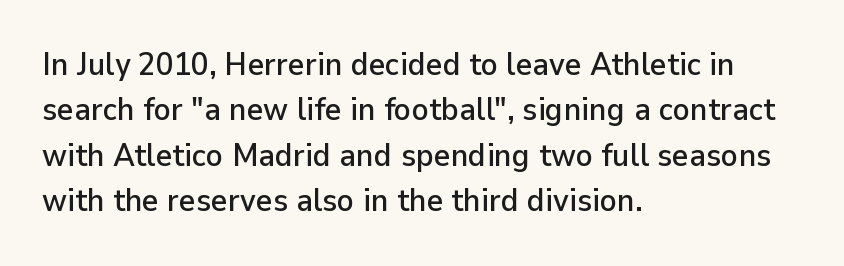
{"serif": "no", "italic": "no", "width": "normal", "stroke_contrast": "low", "x_height": "medium", "monospaced": "no", "underline": "no", "align": "left", "line_spacing": "normal", "line_spacing_ratio": 1.42, "letter_spacing": "normal", "letter_spacing_em": 0.0, "glyph_px": 32}
